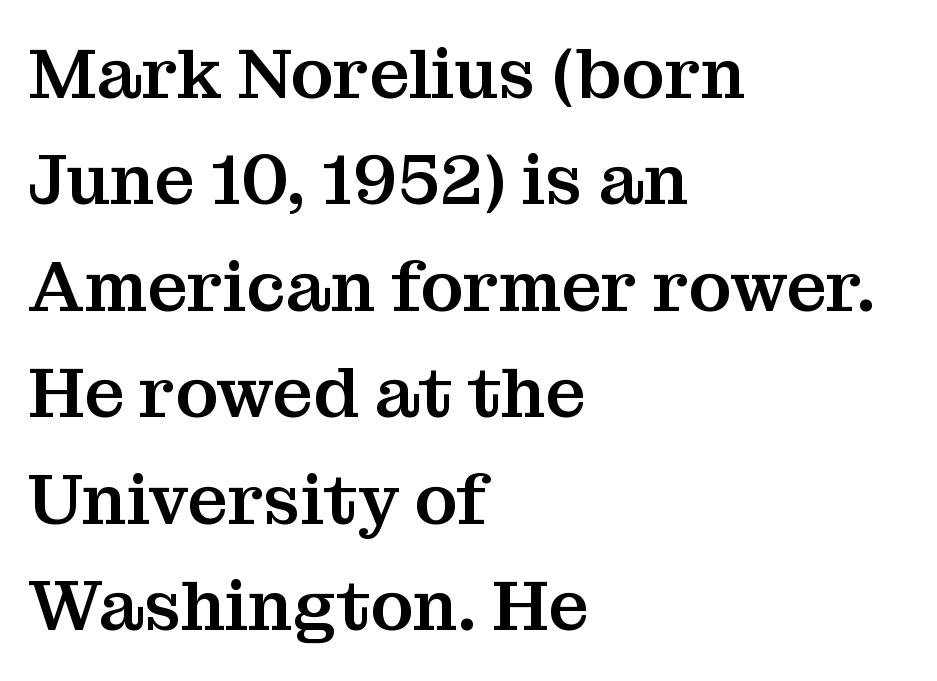
The image shows 71 px serif type, upright; set left-aligned, normal line spacing (1.5x), normal letter spacing, not underlined; medium stroke contrast and a medium x-height.
